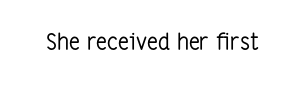
{"italic": "no", "bold": "no", "underline": "no", "letter_spacing": "normal", "letter_spacing_em": 0.0, "glyph_px": 23}
